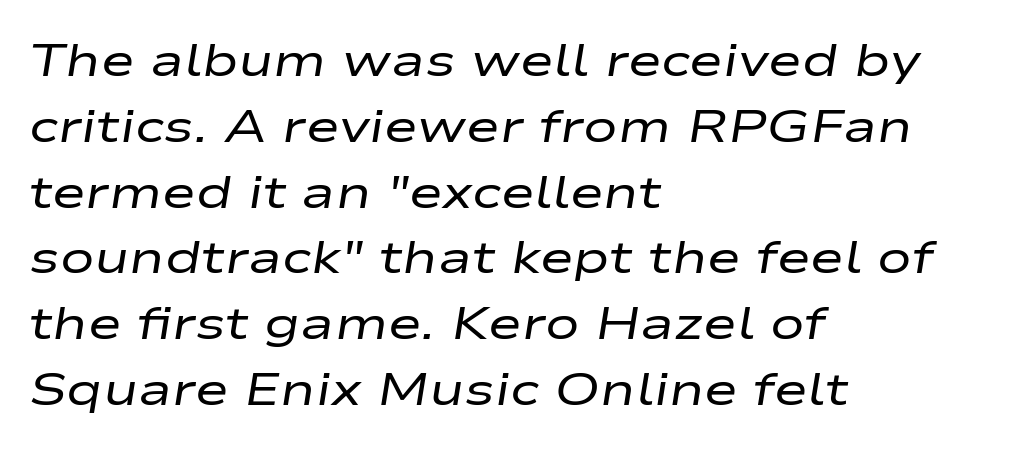
The image shows 46 px regular-weight, wide type, italic (leaning right); set left-aligned, normal line spacing (1.43x), normal letter spacing, not underlined; low stroke contrast and a medium x-height.
